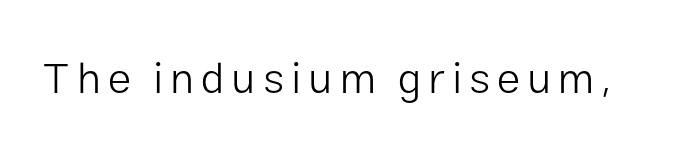
The image shows 43 px light sans-serif type, upright; set not underlined; low stroke contrast and a medium x-height.
